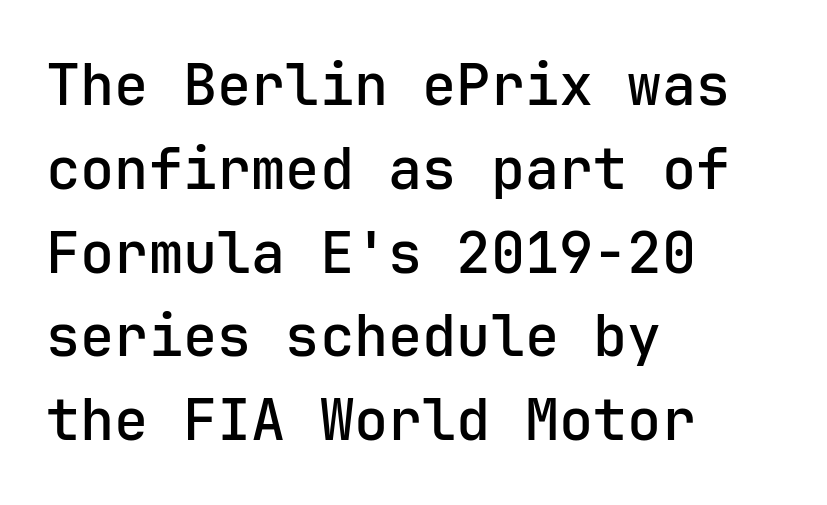
The image shows 57 px sans-serif type, upright, monospaced; set left-aligned, normal line spacing (1.47x), normal letter spacing, not underlined; low stroke contrast and a medium x-height.
